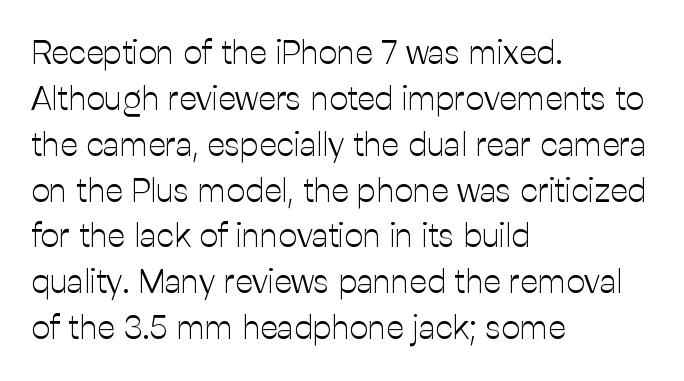
Here the glyphs are tracked normally, forming tight word shapes. The strip under each line holds only bare page. In terms of leading, this rendering sits right in the middle. Bold? No — there's no thickening of the strokes. Caption: multi-line text, flush left, ragged right. In terms of letterform style, serifs are entirely absent.
